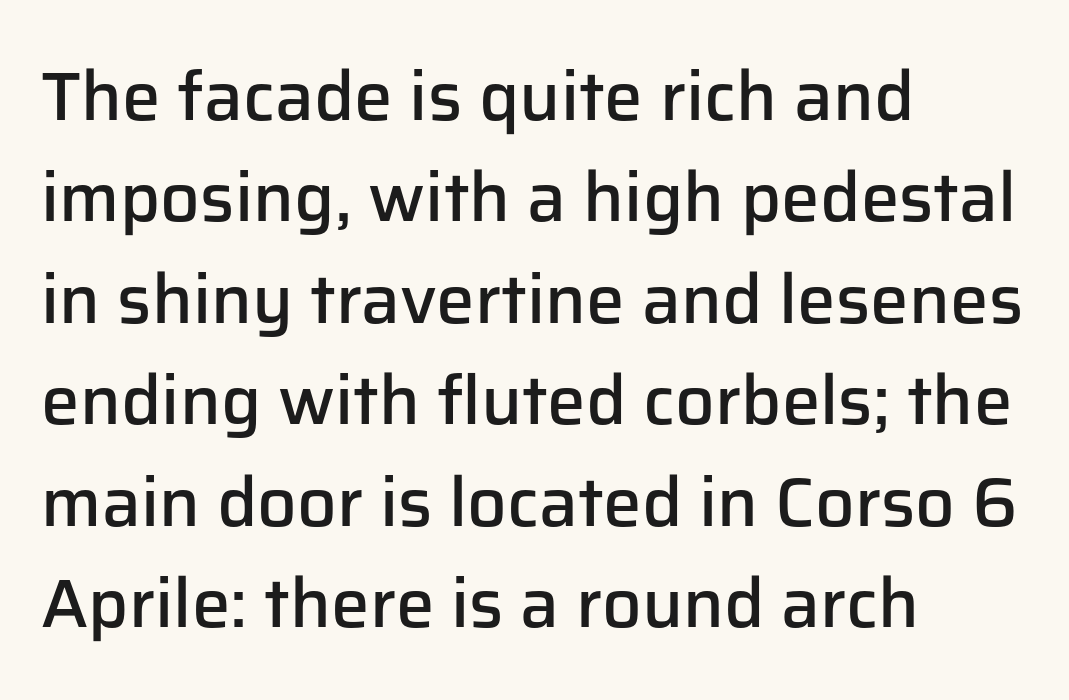
Q: Is the text bold? A: Semi-bold.
Q: Is the text italic (slanted)? A: No, it is upright.
Q: Is the typeface a serif or a sans-serif typeface? A: Sans-serif.
Q: Is the text underlined? A: No.
Q: How is the paragraph aligned? A: Left-aligned.
Q: Is the spacing between letters normal or unusually wide? A: Normal.
Q: Is the spacing between lines tight, normal or loose? A: Normal.
Q: Width (condensed, normal, or wide)? A: Normal.
Q: Stroke contrast? A: Low.
Q: x-height? A: Medium.
Q: Monospaced? A: No.
